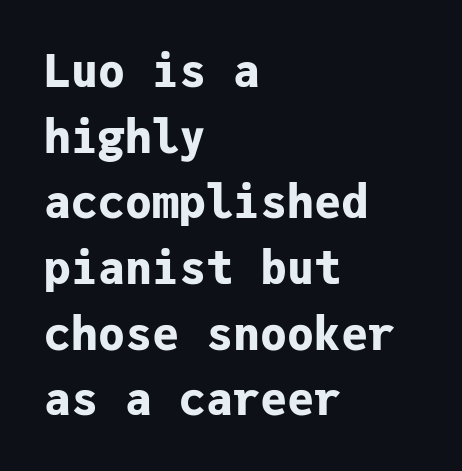
Q: Is the text bold? A: Yes.
Q: Is the text italic (slanted)? A: No, it is upright.
Q: Is the typeface a serif or a sans-serif typeface? A: Sans-serif.
Q: Is the text underlined? A: No.
Q: How is the paragraph aligned? A: Left-aligned.
Q: Is the spacing between letters normal or unusually wide? A: Normal.
Q: Is the spacing between lines tight, normal or loose? A: Normal.
Q: Width (condensed, normal, or wide)? A: Normal.
Q: Stroke contrast? A: Low.
Q: x-height? A: Medium.
Q: Monospaced? A: Yes.
